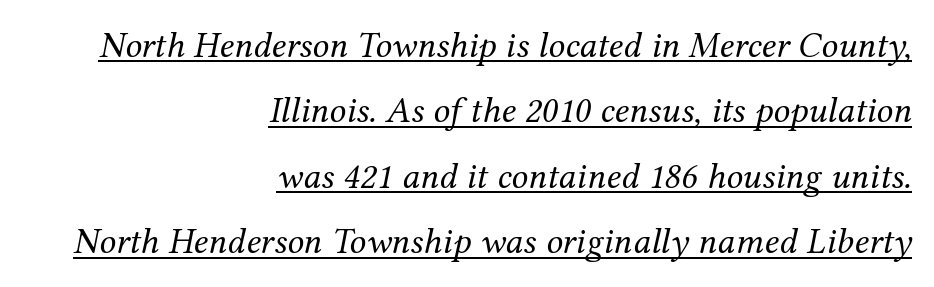
The image shows 37 px regular-weight serif type, italic (leaning right); set right-aligned, line spacing 1.77x, normal letter spacing, underlined; medium stroke contrast and a medium x-height.
